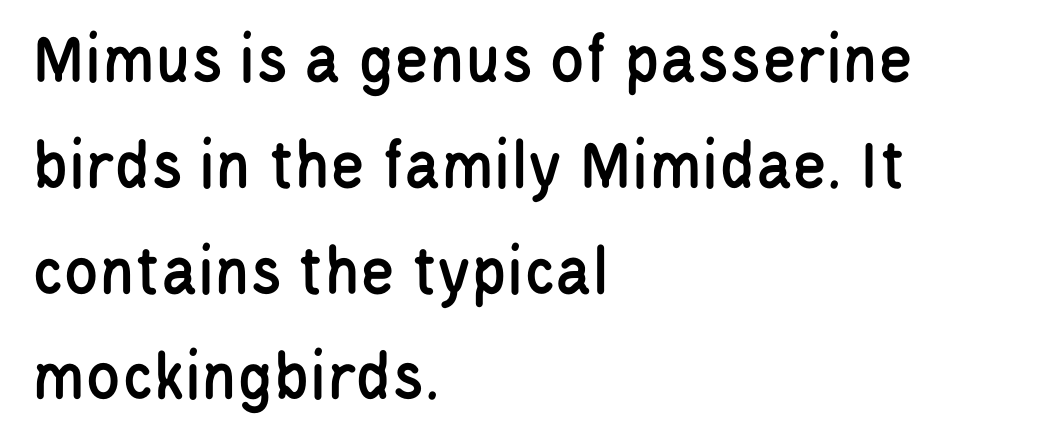
The image shows 71 px condensed sans-serif type, upright; set left-aligned, normal line spacing (1.49x), normal letter spacing, not underlined; low stroke contrast and a large x-height.
